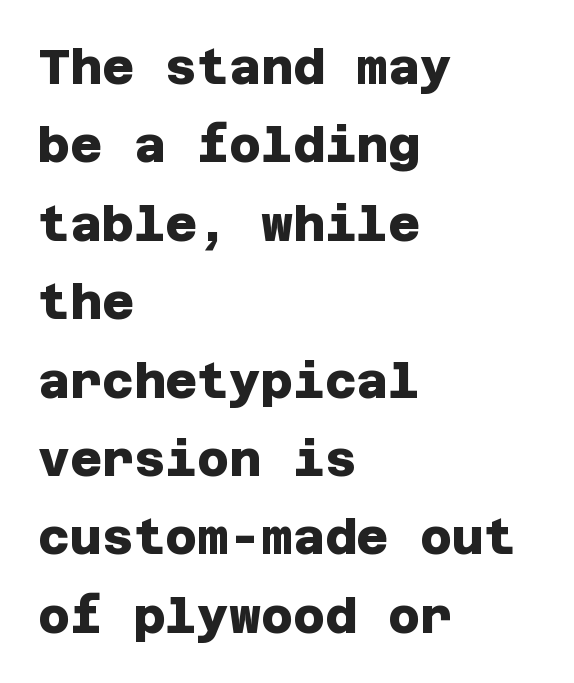
{"serif": "no", "bold": "yes", "weight": "heavy", "width": "normal", "stroke_contrast": "low", "x_height": "large", "underline": "no", "align": "left", "line_spacing": "normal", "line_spacing_ratio": 1.6, "letter_spacing": "normal", "letter_spacing_em": 0.0, "glyph_px": 49}
